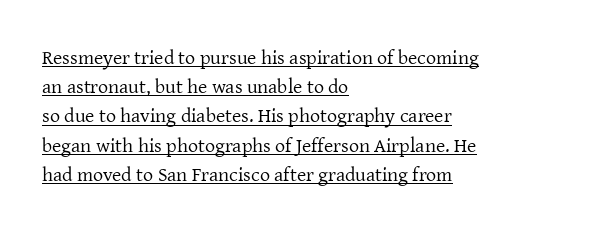
The image shows 20 px text type, upright; set left-aligned, normal line spacing (1.46x), normal letter spacing, underlined.
